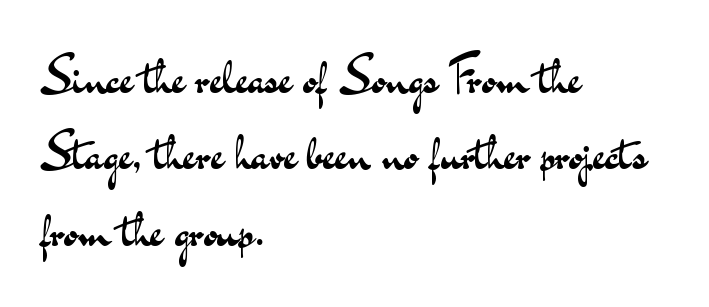
Q: Is the text bold? A: No.
Q: Is the text italic (slanted)? A: Yes.
Q: Is the typeface a serif or a sans-serif typeface? A: Sans-serif.
Q: Is the text underlined? A: No.
Q: How is the paragraph aligned? A: Left-aligned.
Q: Is the spacing between letters normal or unusually wide? A: Normal.
Q: Is the spacing between lines tight, normal or loose? A: Normal.
Q: Width (condensed, normal, or wide)? A: Wide.
Q: Stroke contrast? A: Medium.
Q: x-height? A: Small.
Q: Monospaced? A: No.
